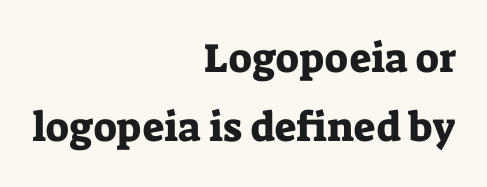
The image shows 41 px serif type, upright; set right-aligned, normal line spacing (1.69x), normal letter spacing, not underlined; low stroke contrast and a medium x-height.
